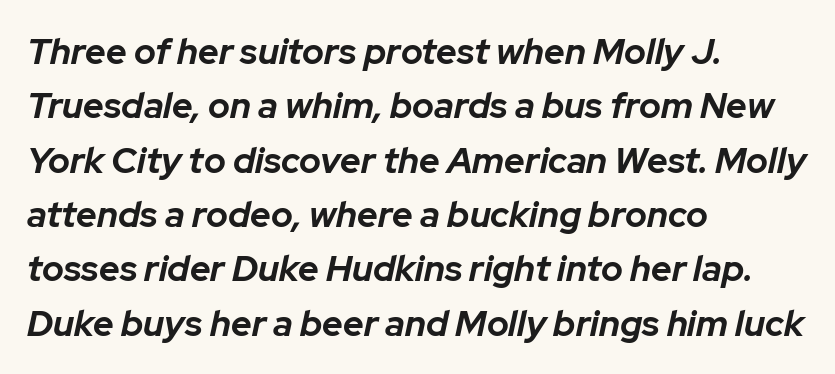
Q: Is the text bold? A: Yes.
Q: Is the text italic (slanted)? A: Yes, it leans right by about 12 degrees.
Q: Is the text underlined? A: No.
Q: How is the paragraph aligned? A: Left-aligned.
Q: Is the spacing between letters normal or unusually wide? A: Normal.
Q: Is the spacing between lines tight, normal or loose? A: Normal.
Q: Width (condensed, normal, or wide)? A: Normal.
Q: Stroke contrast? A: Low.
Q: x-height? A: Medium.
Q: Monospaced? A: No.
